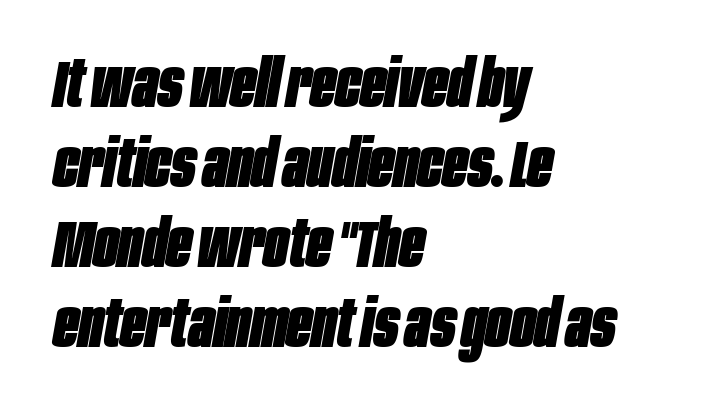
The image shows 66 px heavy, condensed type, italic (leaning right); set left-aligned, line spacing 1.21x, normal letter spacing, not underlined; low stroke contrast and a large x-height.
